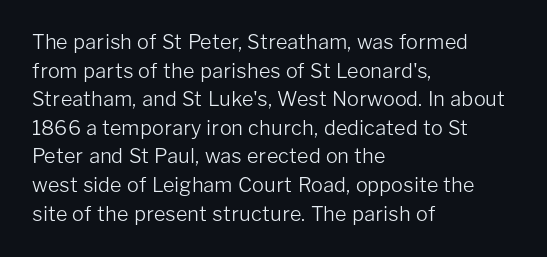
{"italic": "no", "bold": "no", "underline": "no", "align": "left", "line_spacing": "normal", "line_spacing_ratio": 1.43, "letter_spacing": "normal", "letter_spacing_em": 0.0, "glyph_px": 20}
